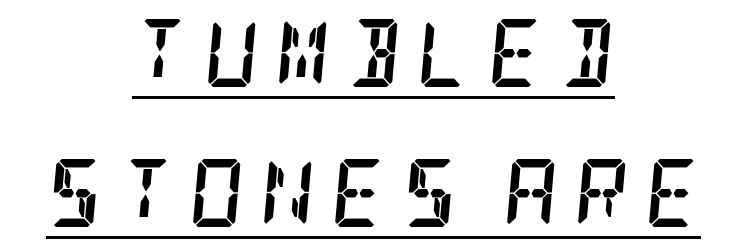
Q: Is the text bold? A: Yes.
Q: Is the text italic (slanted)? A: Yes, it leans right by about 5 degrees.
Q: Is the typeface a serif or a sans-serif typeface? A: Serif.
Q: Is the text underlined? A: Yes.
Q: How is the paragraph aligned? A: Centered.
Q: Is the spacing between letters normal or unusually wide? A: Unusually wide.
Q: Is the spacing between lines tight, normal or loose? A: Loose.
Q: Width (condensed, normal, or wide)? A: Condensed.
Q: Stroke contrast? A: Low.
Q: x-height? A: Large.
